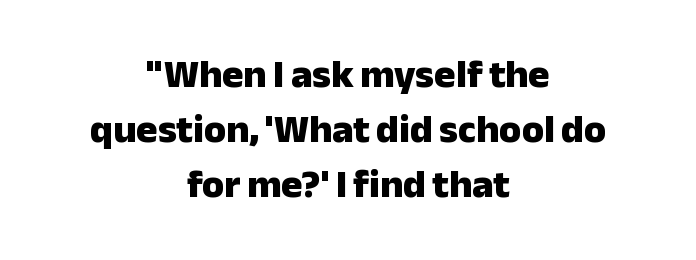
Looks like regular typesetting: each glyph gets only the width it needs. Regular leading. These lines are centered, leaving both edges ragged. Short note: letters normally spaced. Bold? Absolutely — the strokes are thick and heavy. The specimen reads as upright at a glance.
